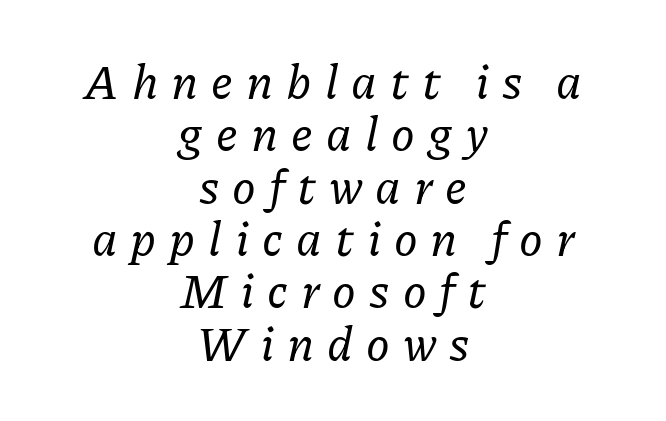
The image shows 48 px serif type, italic (leaning right); set centered, tight line spacing (1.09x), unusually wide letter spacing (+0.27 em), not underlined; low stroke contrast and a medium x-height.
